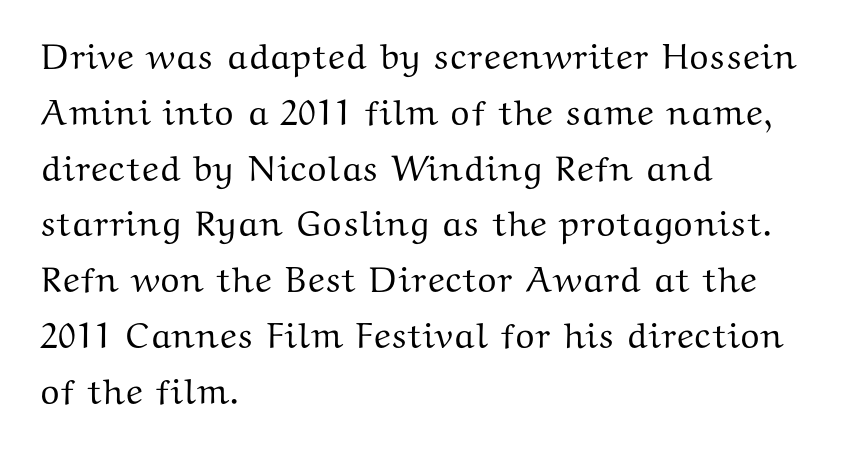
In terms of posture, this sample is upright. Horizontal alignment here is leftward, the default for most running prose. Note the varied advance widths — an 'i' is clearly narrower than an 'm'. The lines sit at an ordinary, default distance from one another. Default kerning and tracking; the words read as compact shapes. Each row of text sits above clean, open space.
